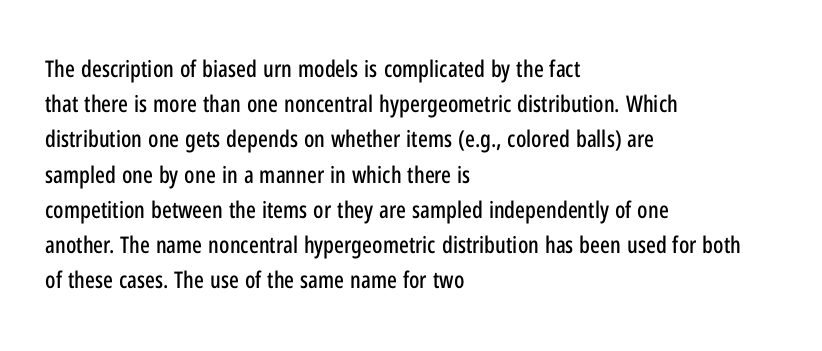
The designer left line spacing at the default. The face used here is rendered with its standard letterfit. The letters stand upright; this is a roman face. The rag falls on the right side of this text block. The words here are not underlined.
